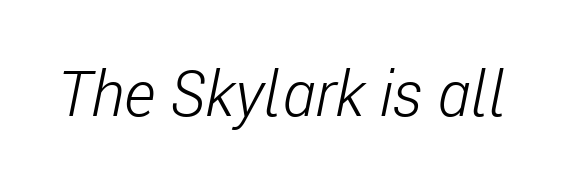
{"italic": "yes", "lean": "right", "slant_degrees": 11, "bold": "no", "weight": "light", "width": "condensed", "stroke_contrast": "low", "x_height": "medium", "monospaced": "no", "underline": "no", "letter_spacing": "normal", "letter_spacing_em": 0.0, "glyph_px": 63}
